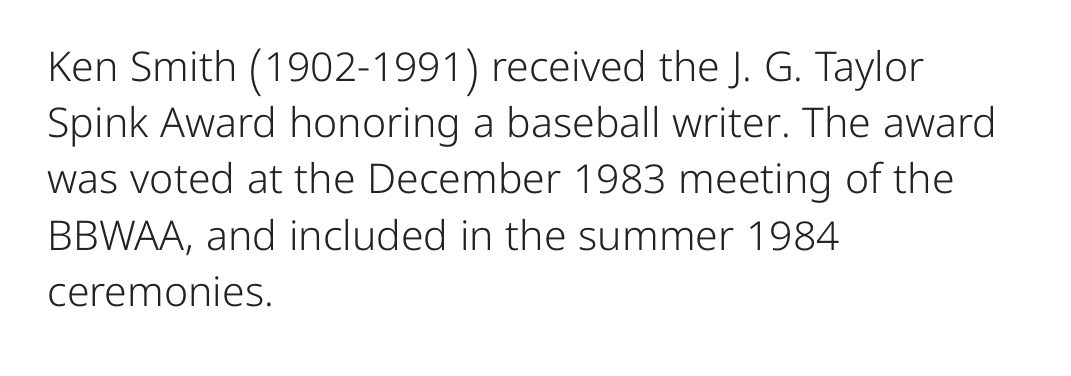
{"serif": "no", "italic": "no", "bold": "no", "weight": "light", "width": "normal", "stroke_contrast": "low", "x_height": "medium", "monospaced": "no", "underline": "no", "align": "left", "line_spacing": "normal", "line_spacing_ratio": 1.37, "letter_spacing": "normal", "letter_spacing_em": 0.0, "glyph_px": 41}
